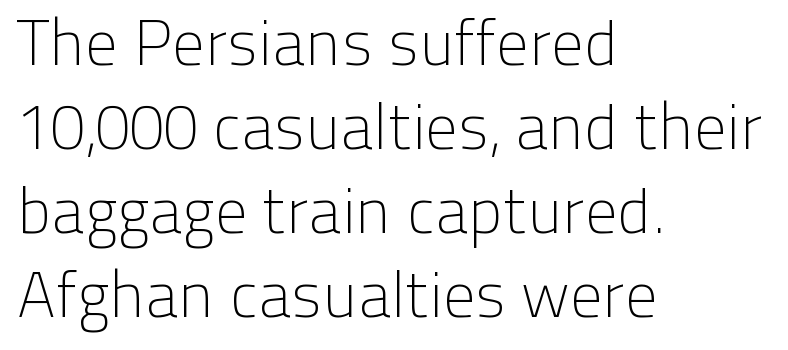
This reads as an unemphasized weight, regular at the heaviest. Beneath every word, the page is bare. Think of a printed novel: that variable character pitch is what you see here. Grotesque or geometric, the face here clearly has no serifs. In terms of letterspacing, this is plain default setting. These lines are set flush left with a ragged right edge.
